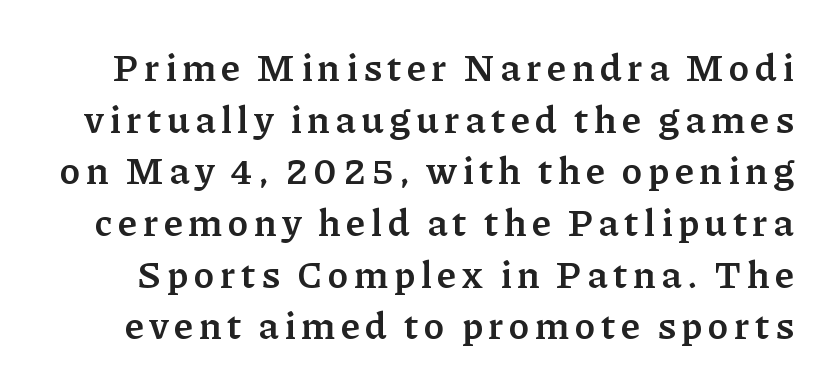
{"serif": "yes", "italic": "no", "bold": "yes", "weight": "semibold", "width": "normal", "stroke_contrast": "low", "x_height": "medium", "monospaced": "no", "underline": "no", "line_spacing": "normal", "line_spacing_ratio": 1.36, "glyph_px": 38}
